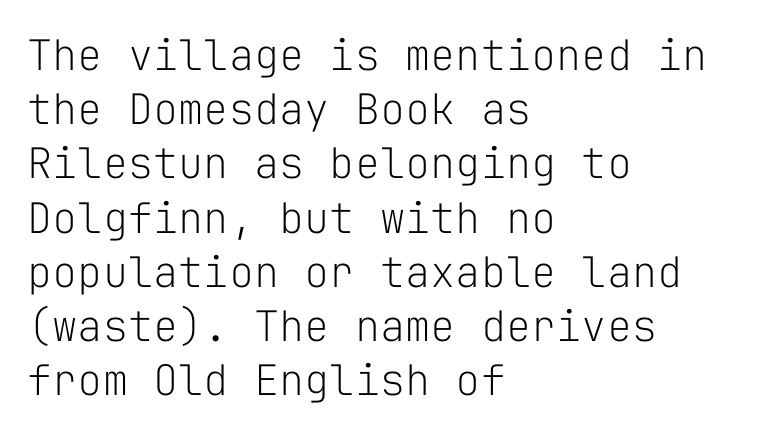
Q: Is the text bold? A: No.
Q: Is the text italic (slanted)? A: No, it is upright.
Q: Is the typeface a serif or a sans-serif typeface? A: Sans-serif.
Q: Is the text underlined? A: No.
Q: How is the paragraph aligned? A: Left-aligned.
Q: Is the spacing between letters normal or unusually wide? A: Normal.
Q: Is the spacing between lines tight, normal or loose? A: Normal.
Q: Width (condensed, normal, or wide)? A: Normal.
Q: Stroke contrast? A: Low.
Q: x-height? A: Medium.
Q: Monospaced? A: Yes.
